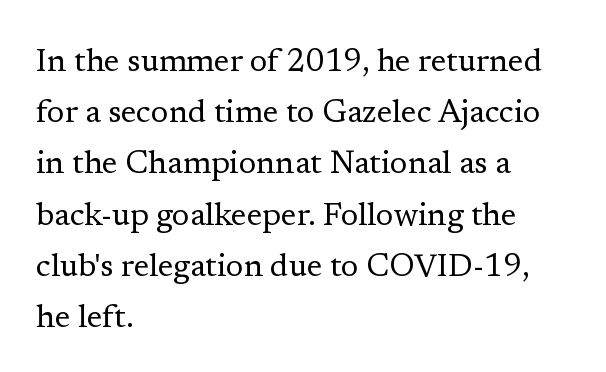
{"serif": "yes", "italic": "no", "bold": "no", "weight": "regular", "width": "normal", "stroke_contrast": "low", "x_height": "medium", "monospaced": "no", "underline": "no", "align": "left", "line_spacing": "normal", "line_spacing_ratio": 1.6, "letter_spacing": "normal", "letter_spacing_em": 0.0, "glyph_px": 32}
